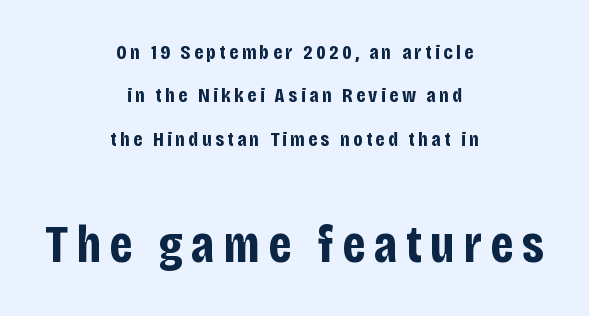
Q: Is the text bold? A: Yes.
Q: Is the text italic (slanted)? A: No, it is upright.
Q: Is the typeface a serif or a sans-serif typeface? A: Sans-serif.
Q: Is the text underlined? A: No.
Q: How is the paragraph aligned? A: Centered.
Q: Is the spacing between lines tight, normal or loose? A: Loose.
Q: Which block of text is set in a larger size, the first (top) or the second (bottom)? A: The second (bottom) one.
Q: Width (condensed, normal, or wide)? A: Condensed.
Q: Stroke contrast? A: Low.
Q: x-height? A: Large.
Q: Monospaced? A: No.
